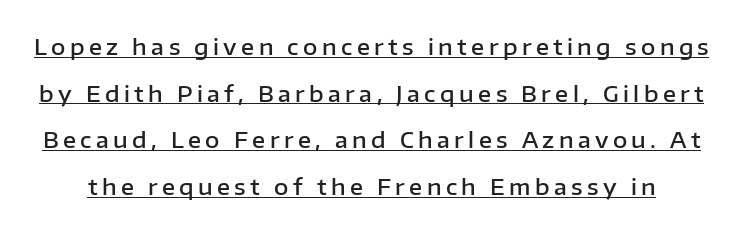
Q: Is the text bold? A: Semi-bold.
Q: Is the text italic (slanted)? A: No, it is upright.
Q: Is the text underlined? A: Yes.
Q: Is the spacing between letters normal or unusually wide? A: Unusually wide.
Q: Is the spacing between lines tight, normal or loose? A: Loose.
